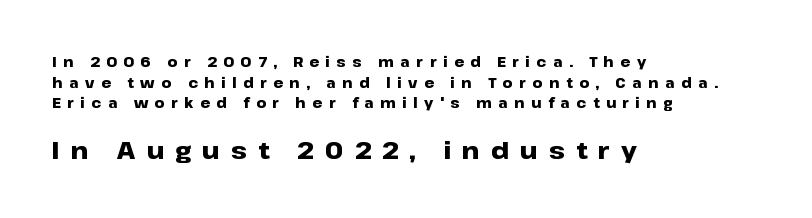
{"italic": "no", "bold": "yes", "underline": "no", "align": "left", "line_spacing": "normal", "line_spacing_ratio": 1.47, "letter_spacing": "wide", "letter_spacing_em": 0.46, "larger_block": "second", "size_ratio": 1.71, "glyph_px": 24}
